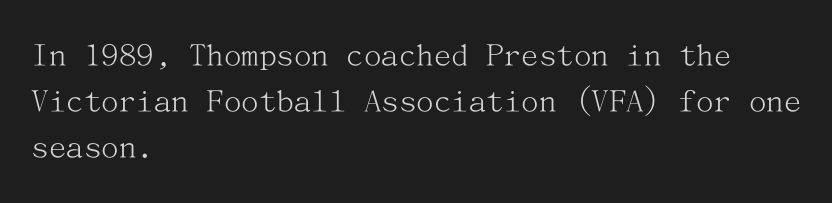
The text was rendered using a seriffed face with decorative stroke endings. Left-aligned paragraph, ragged on the right. This block has exactly the height ordinary leading produces. The passage shown is not bold in any degree. The face used here is rendered with its standard letterfit. No italicization has been applied; the sample stays upright.
